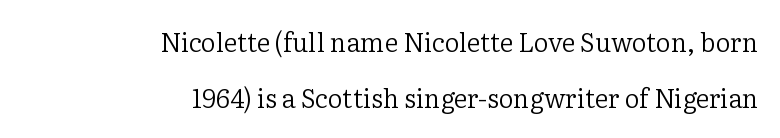
Loosely led — the rows are spread out. Heft: none added — not bold. If you drew a ruler down the right edge, every line would touch it. Any mark beneath the type? The region is blank. This sample uses an upright cut, with every glyph sitting square on the baseline. What stands out about the letter spacing? Nothing — it is the standard amount.
